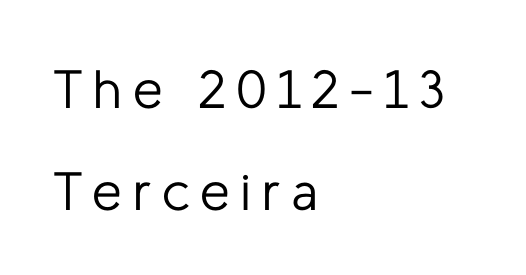
{"serif": "no", "italic": "no", "bold": "no", "weight": "regular", "width": "normal", "stroke_contrast": "low", "x_height": "medium", "monospaced": "no", "underline": "no", "align": "left", "line_spacing_ratio": 1.88, "glyph_px": 54}
